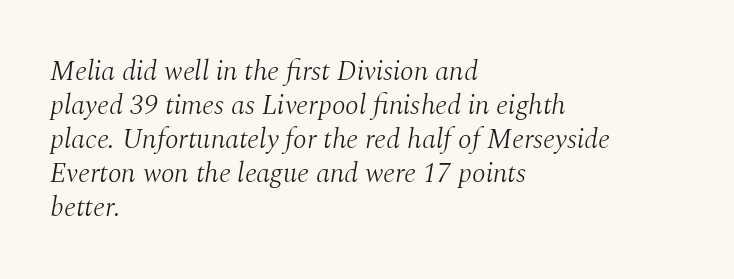
{"serif": "yes", "italic": "yes", "lean": "right", "slant_degrees": 10, "bold": "no", "weight": "light", "width": "normal", "stroke_contrast": "medium", "x_height": "medium", "monospaced": "no", "underline": "no", "align": "left", "line_spacing_ratio": 1.21, "letter_spacing": "normal", "letter_spacing_em": 0.0, "glyph_px": 28}
